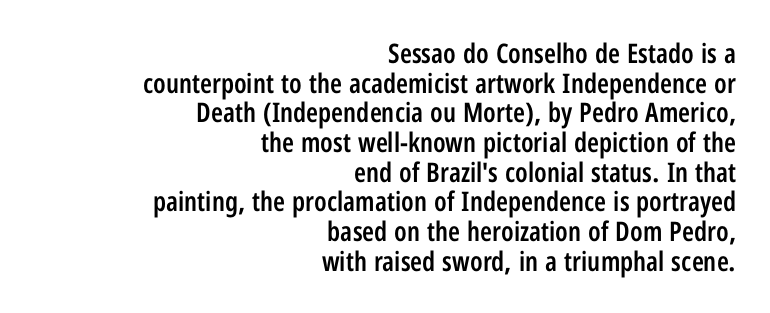
{"italic": "no", "bold": "semi", "underline": "no", "align": "right", "line_spacing": "tight", "line_spacing_ratio": 1.1, "letter_spacing": "normal", "letter_spacing_em": 0.0, "glyph_px": 27}
